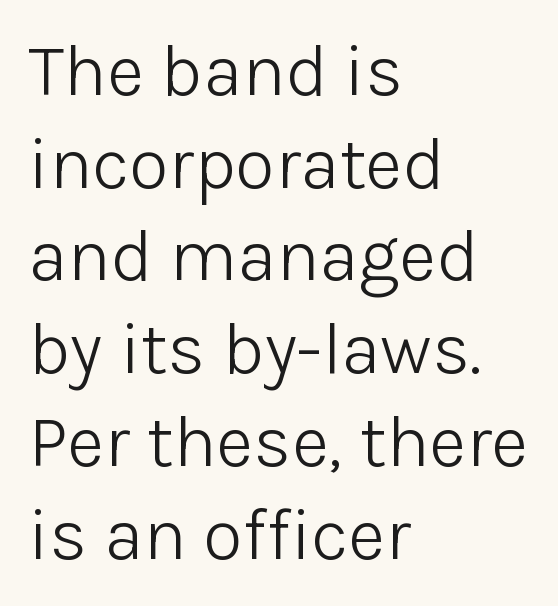
A classic flush-left, rag-right setting is used for this passage. The glyphs in this specimen are sans serif. Looks like regular typesetting: each glyph gets only the width it needs. The font sits on the lighter half of the weight spectrum, regular included.
